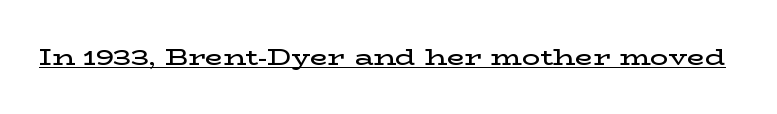
The image shows 23 px text type, upright; set normal letter spacing, underlined.
